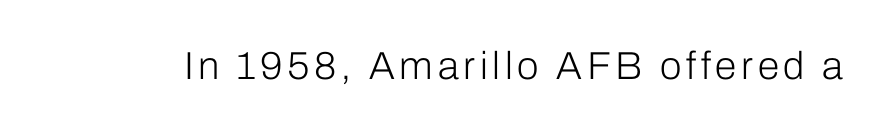
Looks like regular typesetting: each glyph gets only the width it needs. Style check: upright. The strip under each line holds only bare page. Stems and bowls with no extra thickness — not bold. Font category for this specimen: sans-serif.
